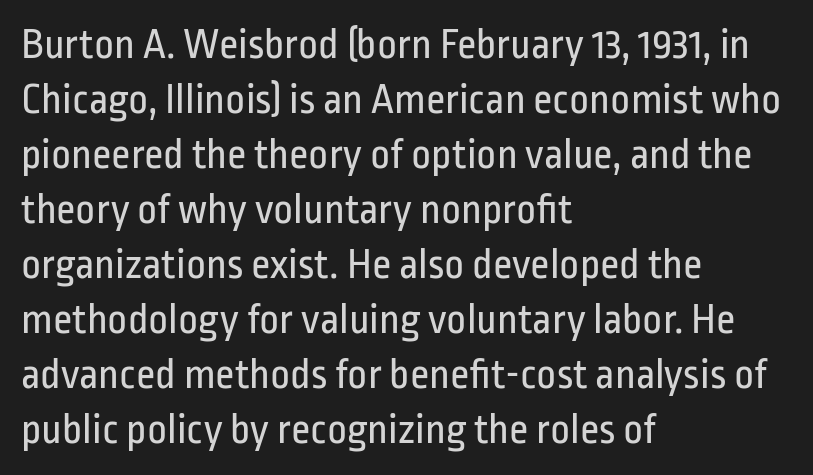
The image shows 43 px regular-weight, condensed sans-serif type, upright; set left-aligned, normal line spacing (1.28x), normal letter spacing, not underlined; low stroke contrast and a medium x-height.
